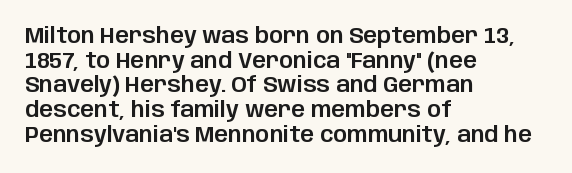
Underline: absent. Nobody touched the tracking dial on this one. You can tell it's not italic because the verticals are truly vertical. The passage is arranged the way most books set body copy — flush left. Line spacing here is tight.
